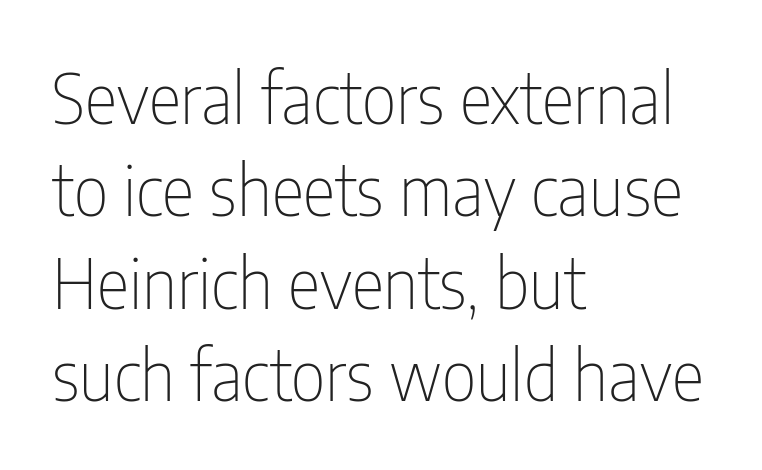
What kind of face is this? One without serifs — a sans. The gaps between neighbouring characters are ordinary and unremarkable. The rag falls on the right side of this text block. This is the regular roman posture of the typeface.
